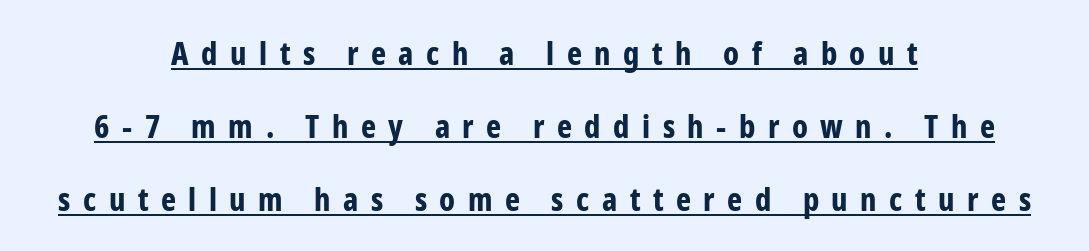
{"serif": "no", "italic": "no", "bold": "yes", "weight": "bold", "width": "condensed", "stroke_contrast": "low", "x_height": "medium", "monospaced": "no", "underline": "yes", "align": "center", "line_spacing": "loose", "line_spacing_ratio": 2.28, "letter_spacing": "wide", "letter_spacing_em": 0.39, "glyph_px": 32}
